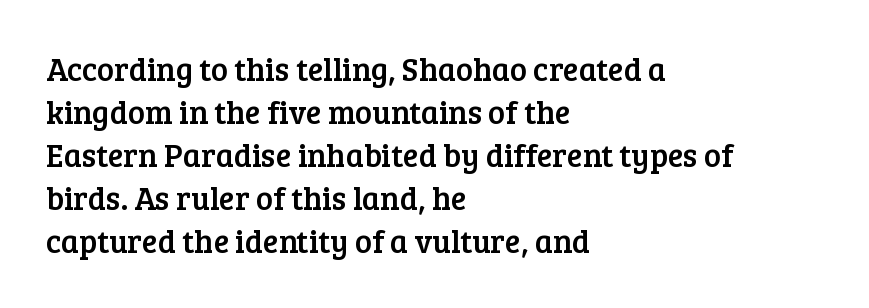
The image shows 32 px serif type, upright; set left-aligned, normal line spacing (1.34x), normal letter spacing, not underlined; low stroke contrast and a medium x-height.
